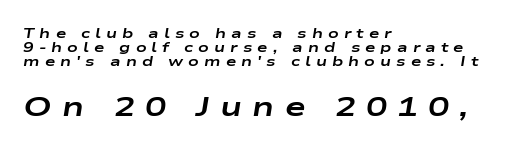
{"italic": "yes", "lean": "right", "slant_degrees": 9, "bold": "yes", "weight": "bold", "width": "wide", "stroke_contrast": "low", "x_height": "medium", "monospaced": "no", "underline": "no", "align": "left", "line_spacing": "tight", "line_spacing_ratio": 0.99, "letter_spacing": "wide", "letter_spacing_em": 0.36, "larger_block": "second", "size_ratio": 2.0, "glyph_px": 28}
